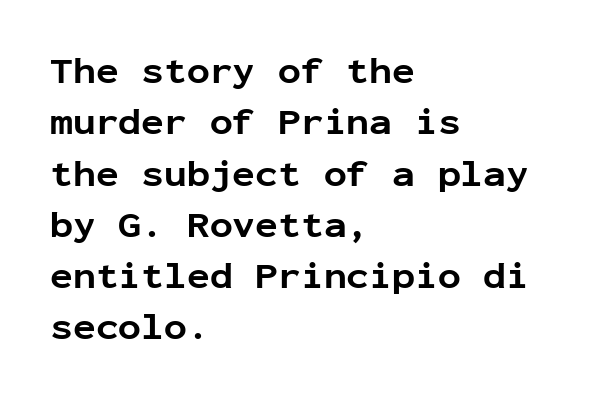
Q: Is the text bold? A: Yes.
Q: Is the text italic (slanted)? A: No, it is upright.
Q: Is the typeface a serif or a sans-serif typeface? A: Sans-serif.
Q: Is the text underlined? A: No.
Q: How is the paragraph aligned? A: Left-aligned.
Q: Is the spacing between letters normal or unusually wide? A: Normal.
Q: Is the spacing between lines tight, normal or loose? A: Normal.
Q: Width (condensed, normal, or wide)? A: Normal.
Q: Stroke contrast? A: Low.
Q: x-height? A: Medium.
Q: Monospaced? A: Yes.
